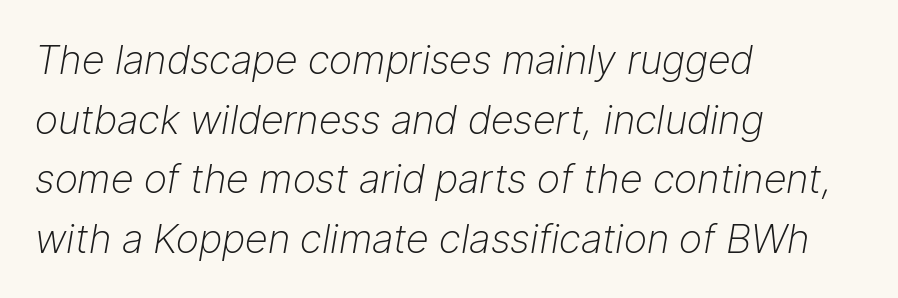
Q: Is the text bold? A: No.
Q: Is the text italic (slanted)? A: Yes, it leans right by about 9 degrees.
Q: Is the text underlined? A: No.
Q: How is the paragraph aligned? A: Left-aligned.
Q: Is the spacing between letters normal or unusually wide? A: Normal.
Q: Is the spacing between lines tight, normal or loose? A: Normal.
Q: Width (condensed, normal, or wide)? A: Normal.
Q: Stroke contrast? A: Low.
Q: x-height? A: Medium.
Q: Monospaced? A: No.
